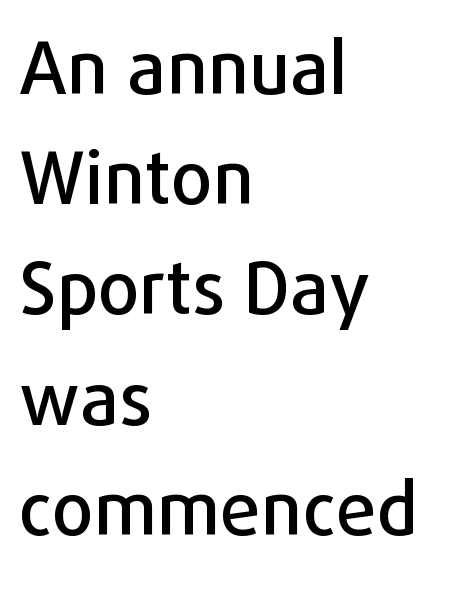
Vertical strokes here are truly vertical. One glance says typical: line gaps are just what's usual. The space beneath each line is pristine and unruled. The letters carry no serifs — their stems end cleanly without finishing strokes. You could not count columns in this text — the font is proportionally spaced. These lines keep a tight, regular rhythm from letter to letter.
